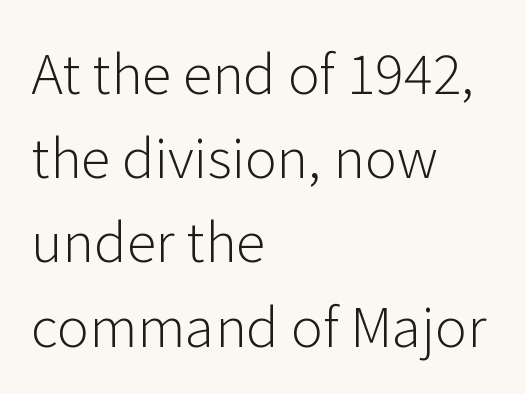
Q: Is the text bold? A: No.
Q: Is the text italic (slanted)? A: No, it is upright.
Q: Is the typeface a serif or a sans-serif typeface? A: Sans-serif.
Q: Is the text underlined? A: No.
Q: How is the paragraph aligned? A: Left-aligned.
Q: Is the spacing between letters normal or unusually wide? A: Normal.
Q: Is the spacing between lines tight, normal or loose? A: Normal.
Q: Width (condensed, normal, or wide)? A: Normal.
Q: Stroke contrast? A: Low.
Q: x-height? A: Medium.
Q: Monospaced? A: No.
